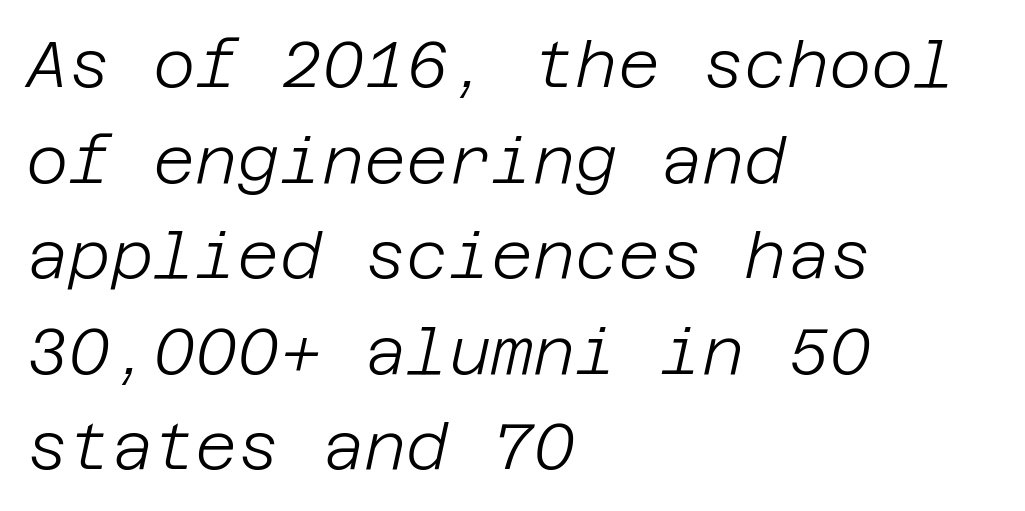
The image shows 65 px light type, italic (leaning right); set left-aligned, normal line spacing (1.47x), normal letter spacing, not underlined; low stroke contrast and a large x-height.
